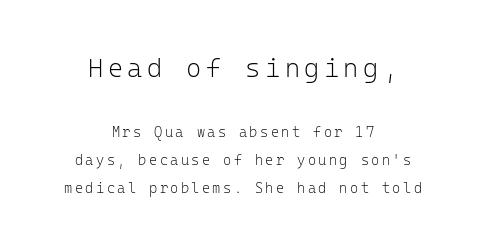
{"italic": "no", "bold": "no", "underline": "no", "align": "center", "line_spacing": "loose", "line_spacing_ratio": 1.98, "larger_block": "first", "size_ratio": 1.86, "glyph_px": 26}
